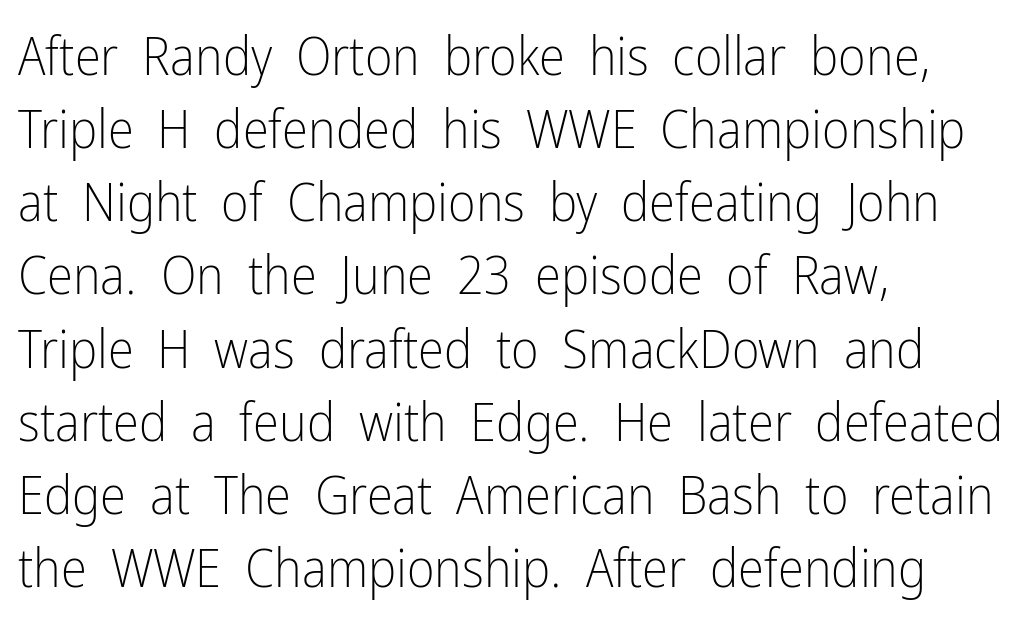
The image shows 53 px light, condensed sans-serif type, upright; set left-aligned, normal line spacing (1.38x), normal letter spacing, not underlined; low stroke contrast and a medium x-height.
